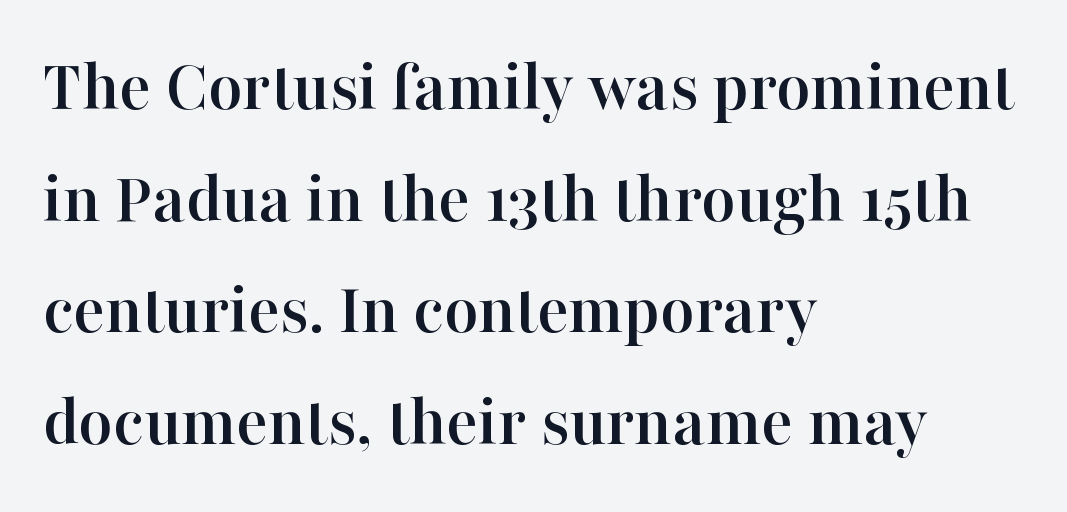
Q: Is the text italic (slanted)? A: No, it is upright.
Q: Is the typeface a serif or a sans-serif typeface? A: Serif.
Q: Is the text underlined? A: No.
Q: How is the paragraph aligned? A: Left-aligned.
Q: Is the spacing between letters normal or unusually wide? A: Normal.
Q: Is the spacing between lines tight, normal or loose? A: Normal.
Q: Width (condensed, normal, or wide)? A: Normal.
Q: Stroke contrast? A: High.
Q: x-height? A: Medium.
Q: Monospaced? A: No.
